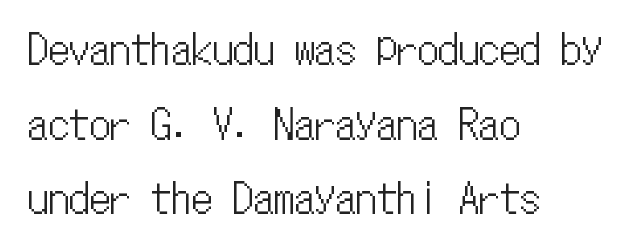
{"italic": "no", "width": "condensed", "stroke_contrast": "low", "x_height": "medium", "monospaced": "yes", "underline": "no", "align": "left", "line_spacing_ratio": 1.82, "letter_spacing": "normal", "letter_spacing_em": 0.0, "glyph_px": 41}
